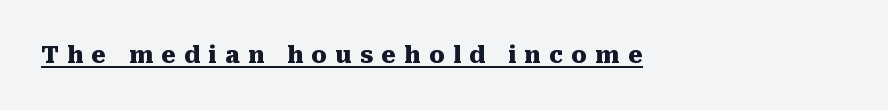
When letters stand straight like this, we call the style roman or upright. The words here are underlined. Each line starts at the same left margin while the right side varies. The glyphs have the mass of a bold cut.
